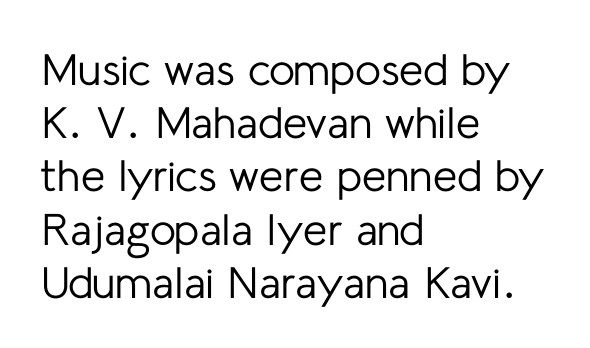
Q: Is the text bold? A: No.
Q: Is the text italic (slanted)? A: No, it is upright.
Q: Is the typeface a serif or a sans-serif typeface? A: Sans-serif.
Q: Is the text underlined? A: No.
Q: How is the paragraph aligned? A: Left-aligned.
Q: Is the spacing between letters normal or unusually wide? A: Normal.
Q: Width (condensed, normal, or wide)? A: Normal.
Q: Stroke contrast? A: Low.
Q: x-height? A: Medium.
Q: Monospaced? A: No.
